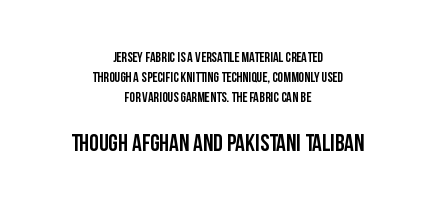
{"italic": "no", "underline": "no", "align": "center", "line_spacing": "normal", "line_spacing_ratio": 1.44, "letter_spacing": "normal", "letter_spacing_em": 0.0, "larger_block": "second", "size_ratio": 1.71, "glyph_px": 24}
